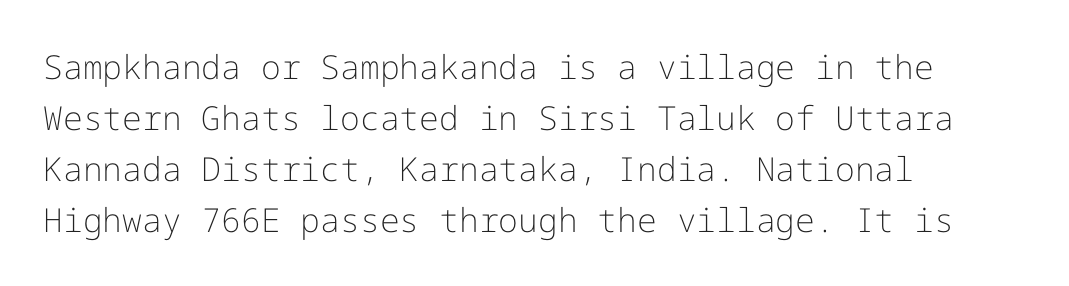
The specimen omits any rule beneath the text block's lines. How are the letters spaced? Ordinarily, with no added tracking. Think standard paragraph weight, or any step lighter than that. The space between consecutive lines is moderate. A sans-serif font was chosen for this passage. The ragged edge is on the right, which tells us the setting is flush left.
